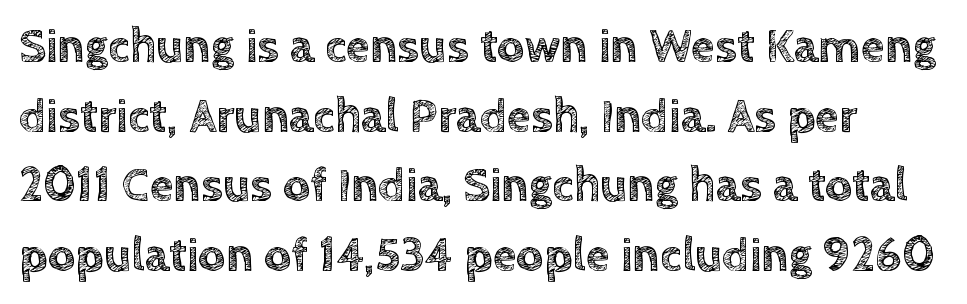
Quick note: interline space is typical. Nothing unusual about the tracking: characters are spaced as the font intends. Every stem runs plumb, perpendicular to the baseline. The space directly below the letters is spotless.
